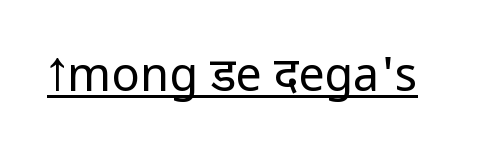
The axis of the letterforms is exactly vertical. The face used here is proportionally spaced, like ordinary book or web type. Between one letter and the next there's only the usual sliver of space. Underlined type. No letter is thick-stroked: the sample isn't bold.
